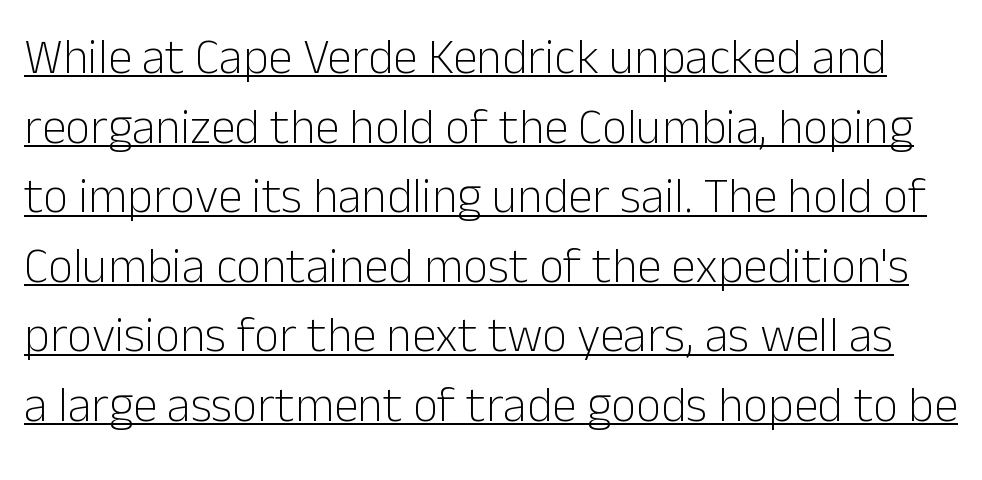
{"serif": "no", "italic": "no", "bold": "no", "weight": "light", "width": "normal", "stroke_contrast": "low", "x_height": "medium", "monospaced": "no", "underline": "yes", "line_spacing": "normal", "line_spacing_ratio": 1.42, "letter_spacing": "normal", "letter_spacing_em": 0.0, "glyph_px": 49}
